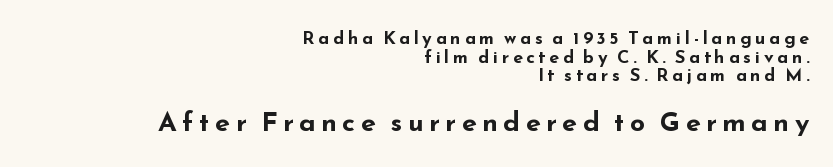
Beneath every word, the page is bare. Larger block? The one below; the one above is distinctly smaller. Caption: multi-line text, flush right, ragged left. Observe the wide spacing: letters keep a clear distance from each other. Closely set lines give the paragraph a compact silhouette. A roman cut, with each character standing at attention.
